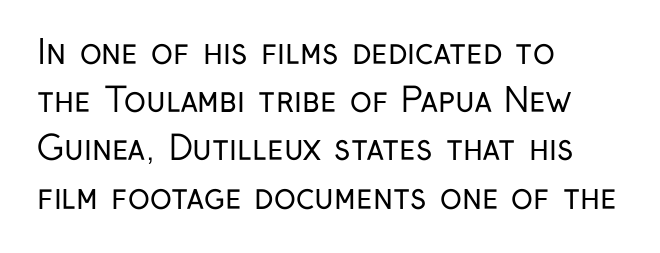
The image shows 33 px regular-weight, condensed sans-serif type, upright; set left-aligned, normal line spacing (1.46x), normal letter spacing, not underlined; low stroke contrast and a medium x-height.
